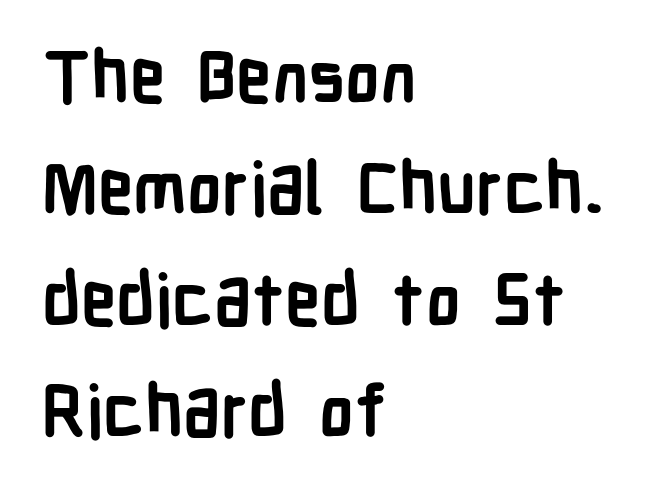
The image shows 71 px semibold, condensed sans-serif type, upright; set left-aligned, normal line spacing (1.57x), normal letter spacing, not underlined; low stroke contrast and a medium x-height.
